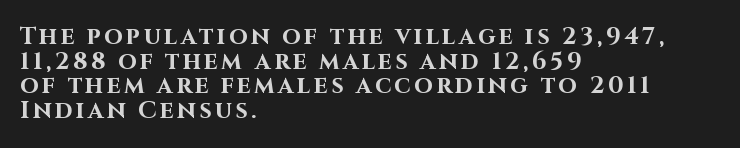
Q: Is the text bold? A: Yes.
Q: Is the text italic (slanted)? A: No, it is upright.
Q: Is the text underlined? A: No.
Q: How is the paragraph aligned? A: Left-aligned.
Q: Is the spacing between lines tight, normal or loose? A: Tight.
